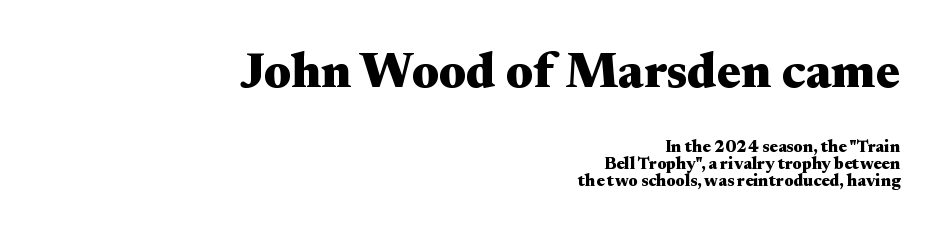
Regarding leading, the lines here are crowded together. This is serif lettering, the kind often seen in printed books. Each glyph is drawn with heavy, bold strokes. Casual observation: everything's shoved over to the right. Descenders are the only things crossing below the line. The font's upright variant was chosen for this text.
